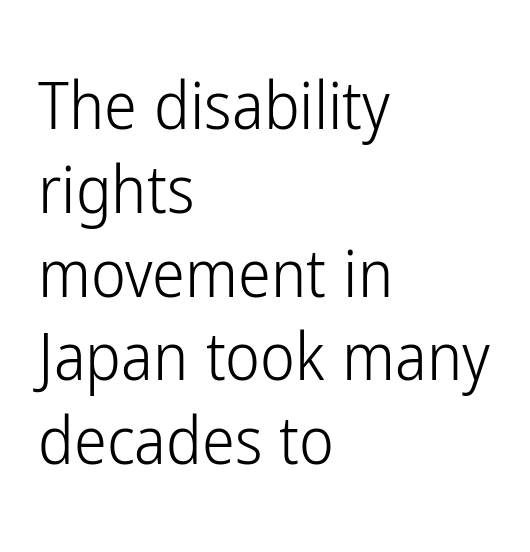
{"serif": "no", "italic": "no", "bold": "no", "weight": "light", "width": "condensed", "stroke_contrast": "low", "x_height": "medium", "monospaced": "no", "underline": "no", "align": "left", "line_spacing": "normal", "line_spacing_ratio": 1.27, "letter_spacing": "normal", "letter_spacing_em": 0.0, "glyph_px": 66}
